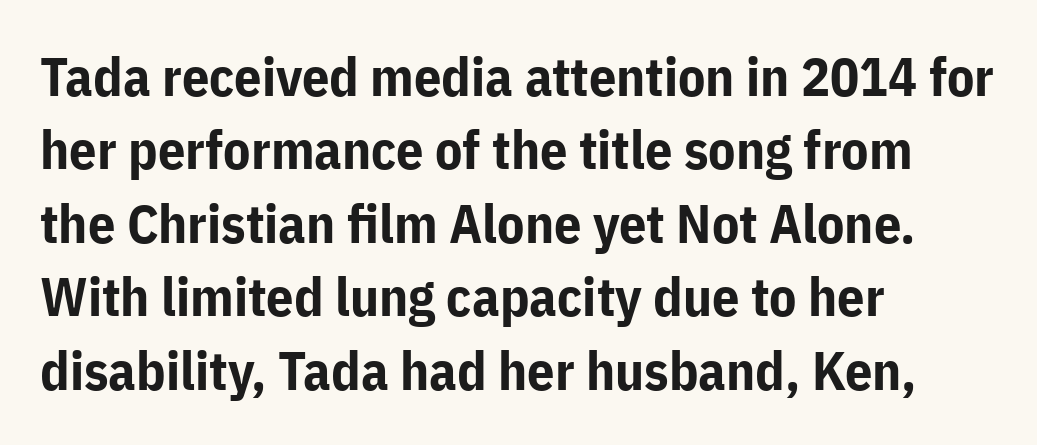
{"serif": "no", "italic": "no", "bold": "yes", "weight": "bold", "width": "normal", "stroke_contrast": "low", "x_height": "medium", "monospaced": "no", "underline": "no", "align": "left", "line_spacing": "normal", "line_spacing_ratio": 1.36, "letter_spacing": "normal", "letter_spacing_em": 0.0, "glyph_px": 54}
